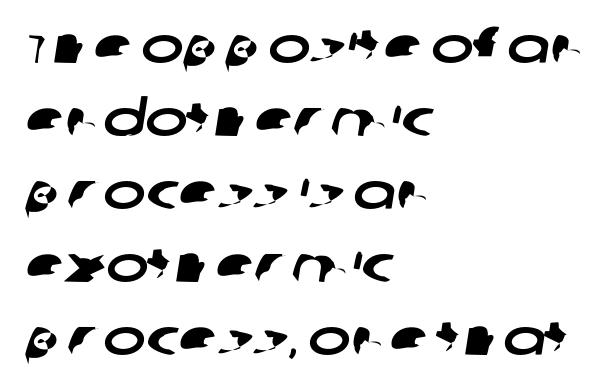
{"serif": "no", "width": "wide", "stroke_contrast": "low", "x_height": "large", "monospaced": "no", "underline": "no", "align": "left", "line_spacing": "normal", "line_spacing_ratio": 1.43, "letter_spacing": "normal", "letter_spacing_em": 0.0, "glyph_px": 51}
